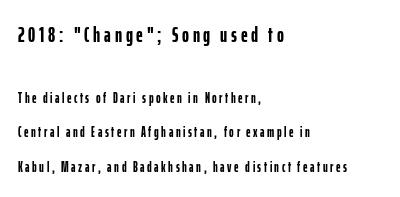
One-word summary of the alignment: left. Compared with typical paragraphs, the rows here are farther apart. Here the first block reads like a headline and the second like body copy. Honestly, there is no underline to notice here at all.
